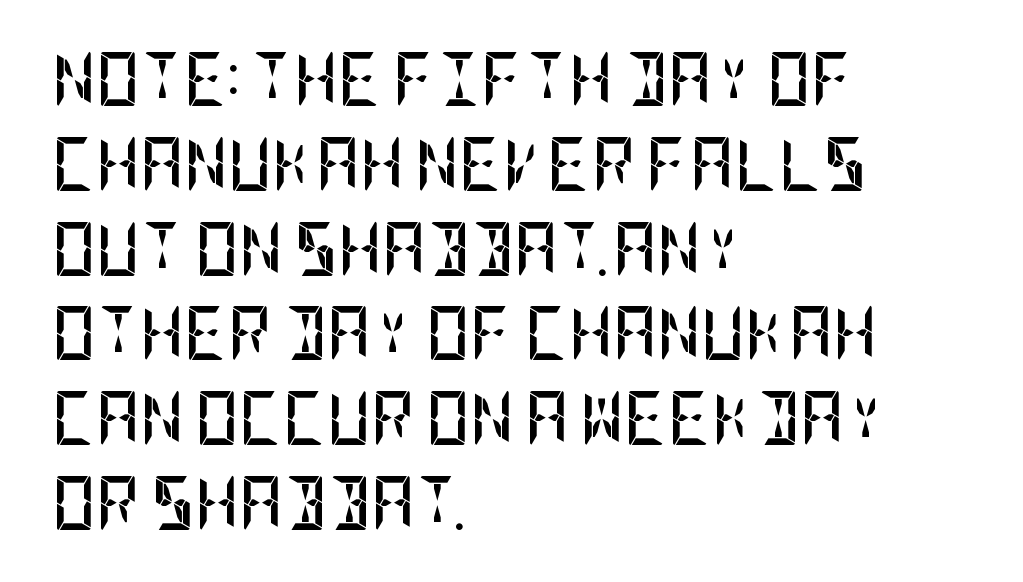
The image shows 54 px semibold, condensed sans-serif type, upright; set left-aligned, normal line spacing (1.57x), normal letter spacing, not underlined; low stroke contrast and a large x-height.
